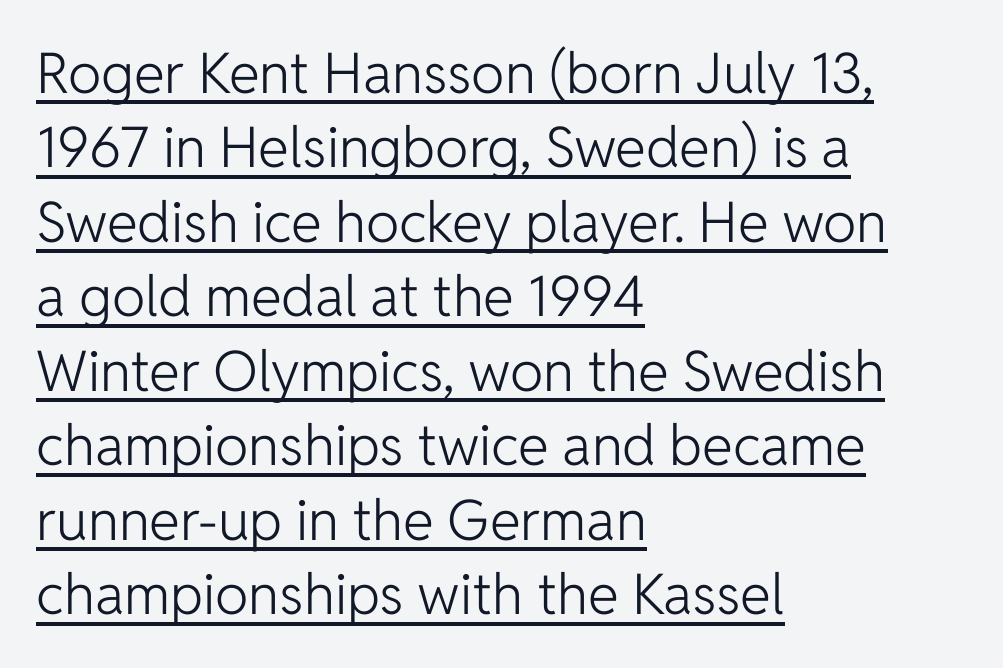
The image shows 56 px light sans-serif type, upright; set left-aligned, normal line spacing (1.33x), normal letter spacing, underlined; low stroke contrast and a medium x-height.
